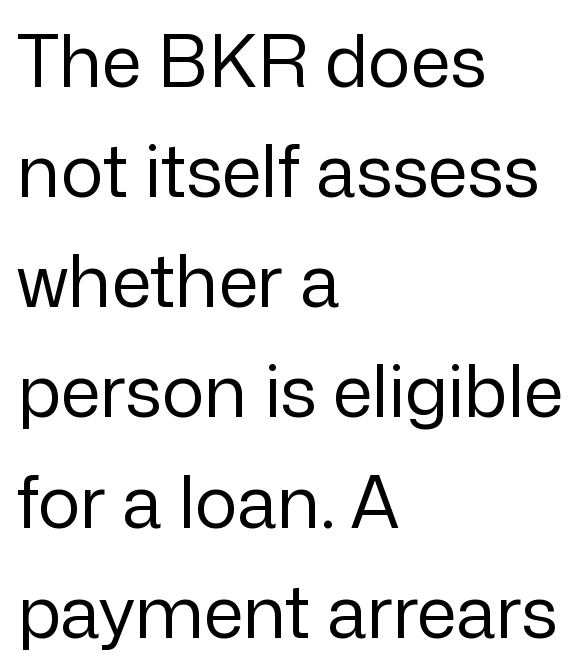
The image shows 72 px regular-weight sans-serif type, upright; set left-aligned, normal line spacing (1.53x), normal letter spacing, not underlined; low stroke contrast and a medium x-height.
